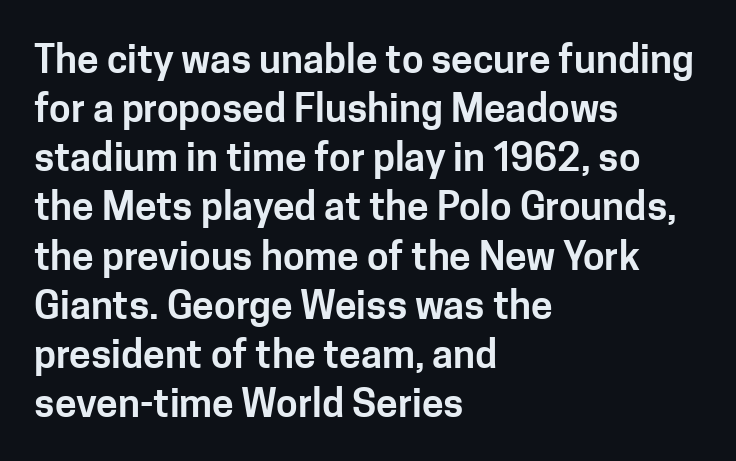
The image shows 39 px sans-serif type, upright; set left-aligned, normal line spacing (1.26x), normal letter spacing, not underlined; low stroke contrast and a medium x-height.
